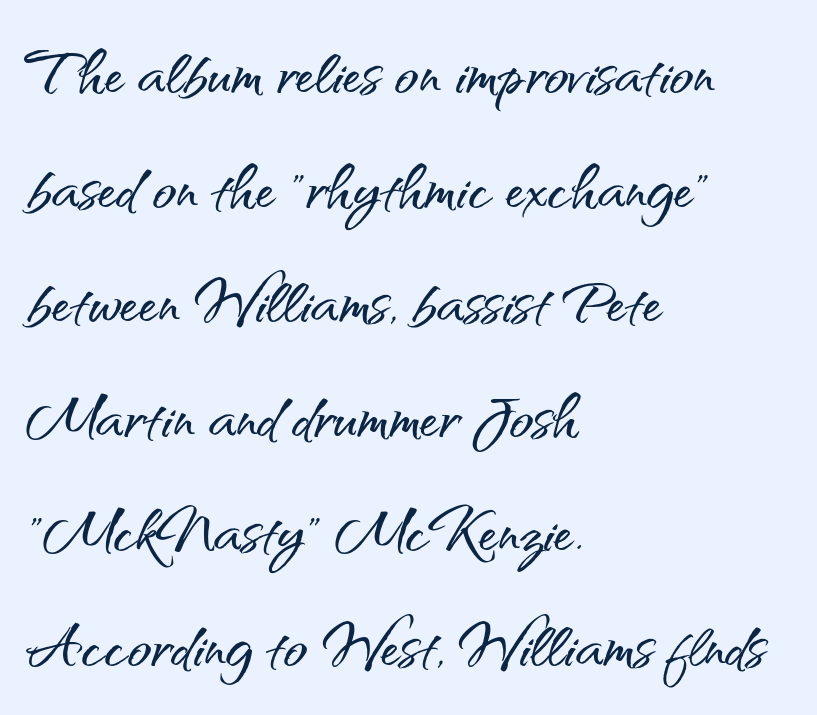
Q: Is the text italic (slanted)? A: Yes.
Q: Is the typeface a serif or a sans-serif typeface? A: Sans-serif.
Q: Is the text underlined? A: No.
Q: How is the paragraph aligned? A: Left-aligned.
Q: Is the spacing between letters normal or unusually wide? A: Normal.
Q: Is the spacing between lines tight, normal or loose? A: Normal.
Q: Width (condensed, normal, or wide)? A: Normal.
Q: Stroke contrast? A: Medium.
Q: x-height? A: Small.
Q: Monospaced? A: No.
